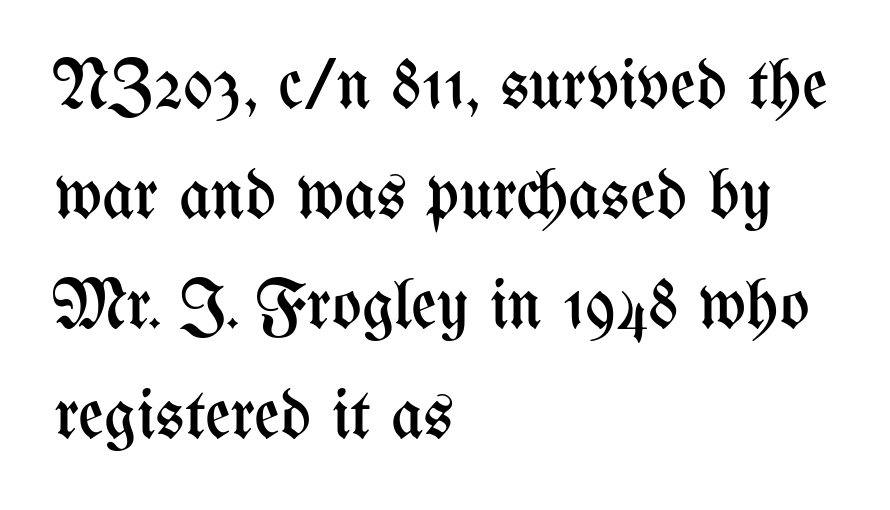
The image shows 70 px regular-weight, condensed type, upright; set left-aligned, normal line spacing (1.57x), normal letter spacing, not underlined; medium stroke contrast and a medium x-height.
